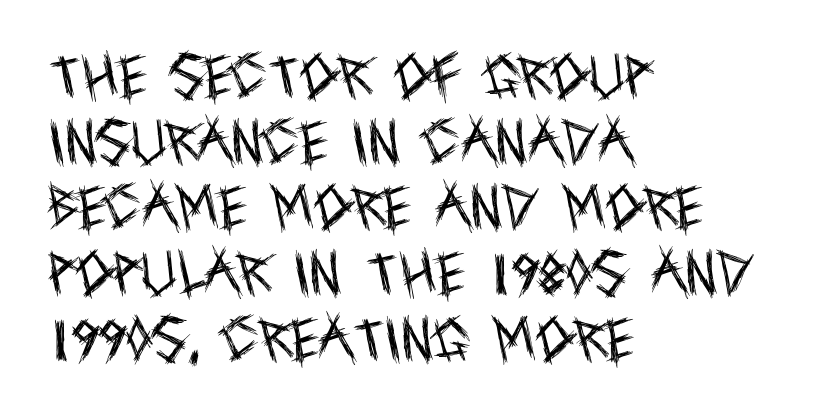
Q: Is the text bold? A: No.
Q: Is the text italic (slanted)? A: No, it is upright.
Q: Is the typeface a serif or a sans-serif typeface? A: Sans-serif.
Q: Is the text underlined? A: No.
Q: How is the paragraph aligned? A: Left-aligned.
Q: Is the spacing between letters normal or unusually wide? A: Normal.
Q: Is the spacing between lines tight, normal or loose? A: Normal.
Q: Width (condensed, normal, or wide)? A: Condensed.
Q: x-height? A: Large.
Q: Monospaced? A: No.
